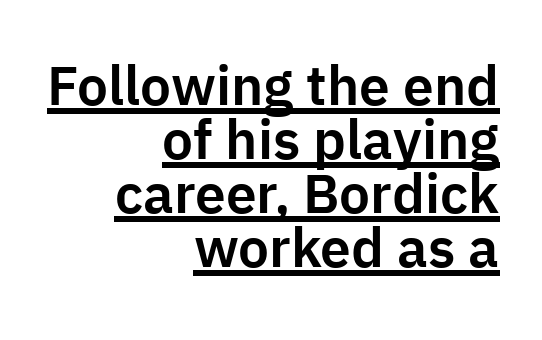
{"serif": "no", "italic": "no", "width": "normal", "stroke_contrast": "low", "x_height": "medium", "monospaced": "no", "underline": "yes", "align": "right", "line_spacing": "tight", "line_spacing_ratio": 0.98, "letter_spacing": "normal", "letter_spacing_em": 0.0, "glyph_px": 55}
